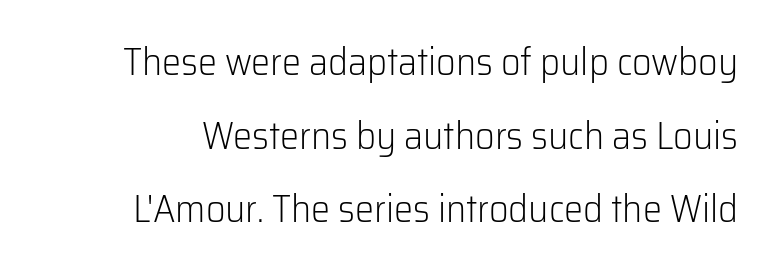
The image shows 38 px light sans-serif type, upright; set loose line spacing (1.94x), normal letter spacing, not underlined; low stroke contrast and a medium x-height.
